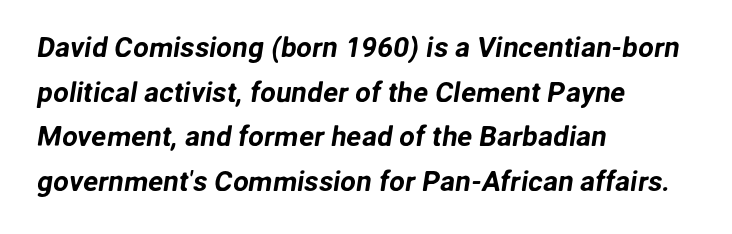
Q: Is the typeface a serif or a sans-serif typeface? A: Sans-serif.
Q: Is the text underlined? A: No.
Q: How is the paragraph aligned? A: Left-aligned.
Q: Is the spacing between letters normal or unusually wide? A: Normal.
Q: Is the spacing between lines tight, normal or loose? A: Normal.
Q: Width (condensed, normal, or wide)? A: Normal.
Q: Stroke contrast? A: Low.
Q: x-height? A: Medium.
Q: Monospaced? A: No.
